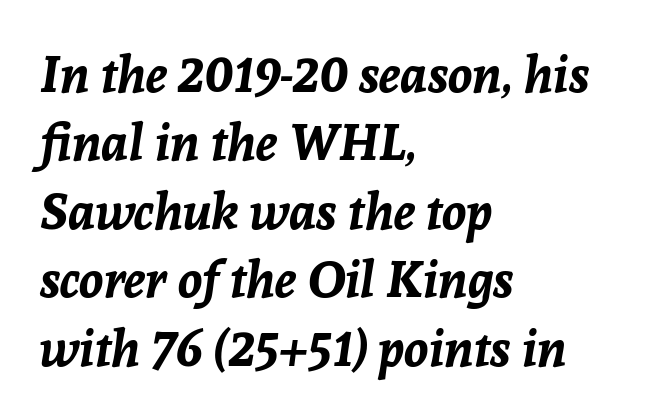
The image shows 50 px bold type, italic (leaning right); set left-aligned, normal line spacing (1.37x), normal letter spacing, not underlined; low stroke contrast and a medium x-height.
